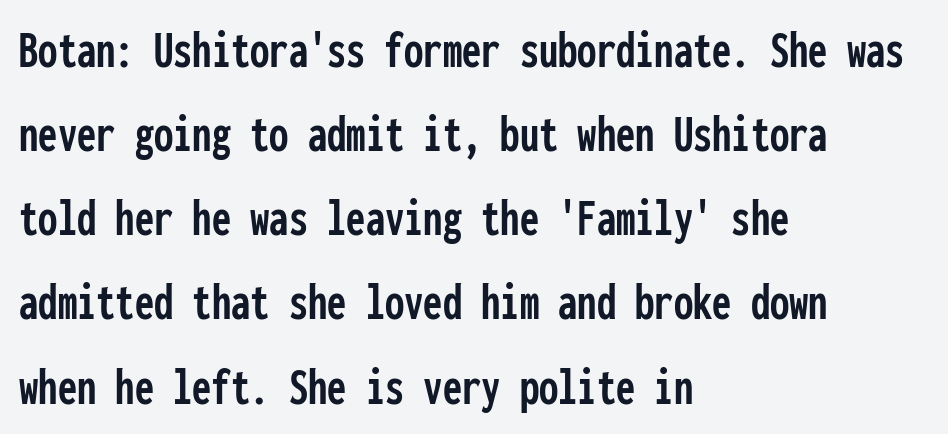
Q: Is the text italic (slanted)? A: No, it is upright.
Q: Is the typeface a serif or a sans-serif typeface? A: Sans-serif.
Q: Is the text underlined? A: No.
Q: How is the paragraph aligned? A: Left-aligned.
Q: Is the spacing between letters normal or unusually wide? A: Normal.
Q: Is the spacing between lines tight, normal or loose? A: Normal.
Q: Width (condensed, normal, or wide)? A: Condensed.
Q: Stroke contrast? A: Low.
Q: x-height? A: Medium.
Q: Monospaced? A: Yes.
